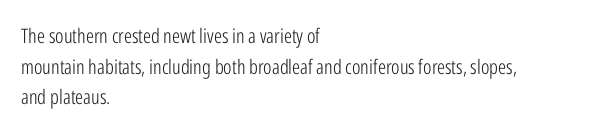
{"italic": "no", "bold": "no", "underline": "no", "align": "left", "line_spacing": "normal", "line_spacing_ratio": 1.53, "letter_spacing": "normal", "letter_spacing_em": 0.0, "glyph_px": 20}
